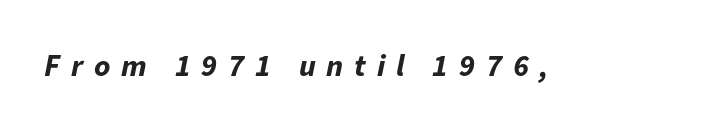
{"italic": "yes", "lean": "right", "slant_degrees": 11, "bold": "yes", "weight": "bold", "width": "normal", "stroke_contrast": "low", "x_height": "medium", "monospaced": "no", "underline": "no", "letter_spacing": "wide", "letter_spacing_em": 0.35, "glyph_px": 31}
